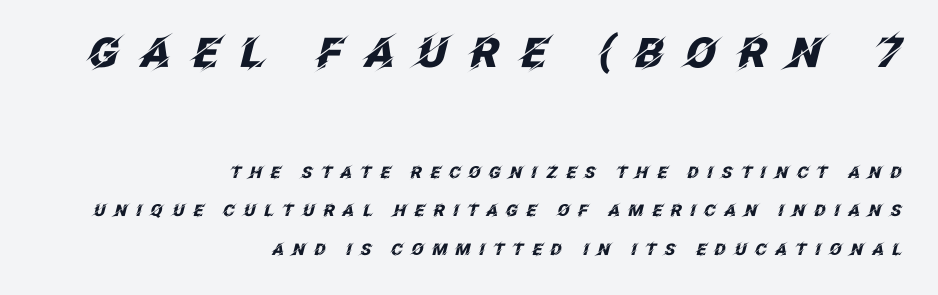
{"italic": "yes", "lean": "right", "slant_degrees": 12, "bold": "yes", "weight": "heavy", "width": "normal", "stroke_contrast": "low", "x_height": "large", "monospaced": "no", "underline": "no", "align": "right", "line_spacing": "loose", "line_spacing_ratio": 2.38, "letter_spacing": "wide", "letter_spacing_em": 0.5, "larger_block": "first", "size_ratio": 2.56, "glyph_px": 41}
